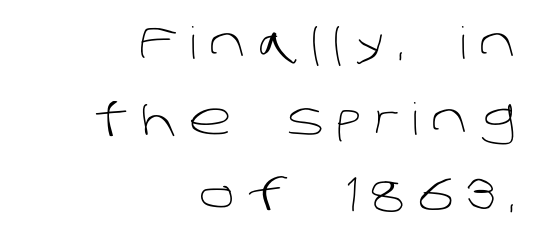
The image shows 44 px light sans-serif type; set right-aligned, line spacing 1.73x, unusually wide letter spacing (+0.29 em), not underlined; low stroke contrast and a large x-height.
